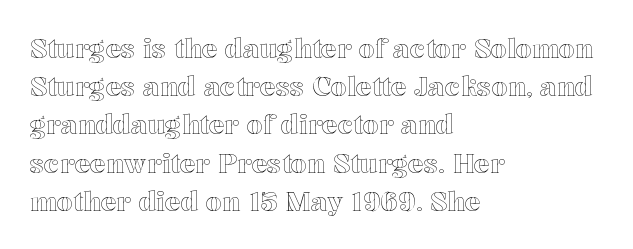
Q: Is the text italic (slanted)? A: No, it is upright.
Q: Is the text underlined? A: No.
Q: How is the paragraph aligned? A: Left-aligned.
Q: Is the spacing between letters normal or unusually wide? A: Normal.
Q: Is the spacing between lines tight, normal or loose? A: Normal.
